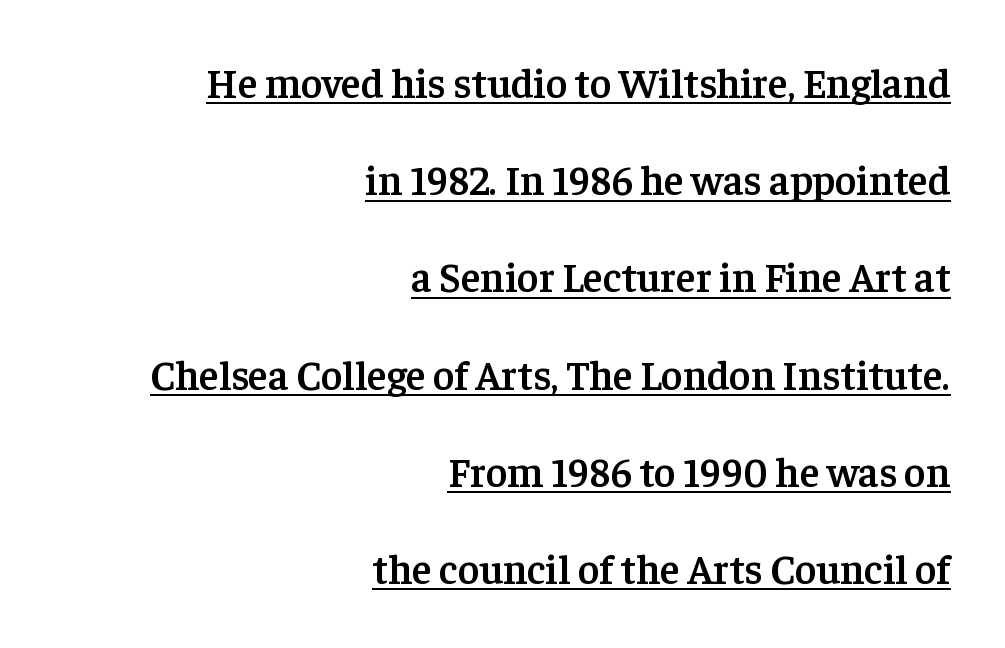
{"serif": "yes", "italic": "no", "bold": "semi", "weight": "semibold", "width": "normal", "stroke_contrast": "low", "x_height": "medium", "monospaced": "no", "underline": "yes", "align": "right", "line_spacing": "loose", "line_spacing_ratio": 2.37, "letter_spacing": "normal", "letter_spacing_em": 0.0, "glyph_px": 41}
